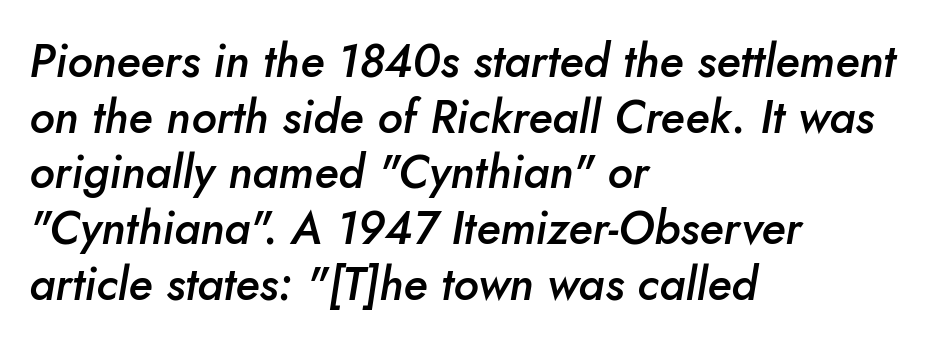
Q: Is the text bold? A: Semi-bold.
Q: Is the text italic (slanted)? A: Yes, it leans right by about 10 degrees.
Q: Is the text underlined? A: No.
Q: How is the paragraph aligned? A: Left-aligned.
Q: Is the spacing between letters normal or unusually wide? A: Normal.
Q: Width (condensed, normal, or wide)? A: Normal.
Q: Stroke contrast? A: Low.
Q: x-height? A: Small.
Q: Monospaced? A: No.
